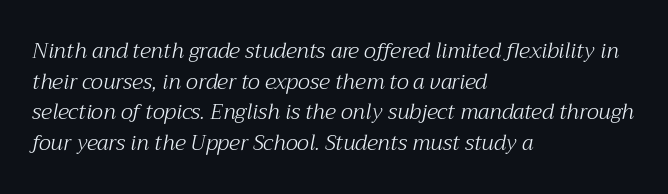
{"italic": "yes", "lean": "right", "slant_degrees": 12, "bold": "no", "underline": "no", "align": "left", "line_spacing": "normal", "line_spacing_ratio": 1.46, "letter_spacing": "normal", "letter_spacing_em": 0.0, "glyph_px": 21}
